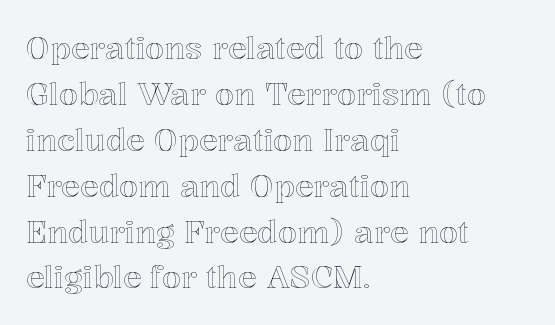
{"italic": "no", "width": "normal", "x_height": "medium", "monospaced": "no", "underline": "no", "align": "left", "line_spacing": "normal", "line_spacing_ratio": 1.48, "letter_spacing": "normal", "letter_spacing_em": 0.0, "glyph_px": 31}
